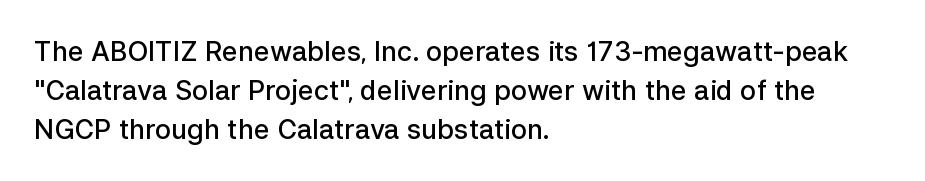
Q: Is the text bold? A: Semi-bold.
Q: Is the text italic (slanted)? A: No, it is upright.
Q: Is the text underlined? A: No.
Q: How is the paragraph aligned? A: Left-aligned.
Q: Is the spacing between letters normal or unusually wide? A: Normal.
Q: Is the spacing between lines tight, normal or loose? A: Normal.
